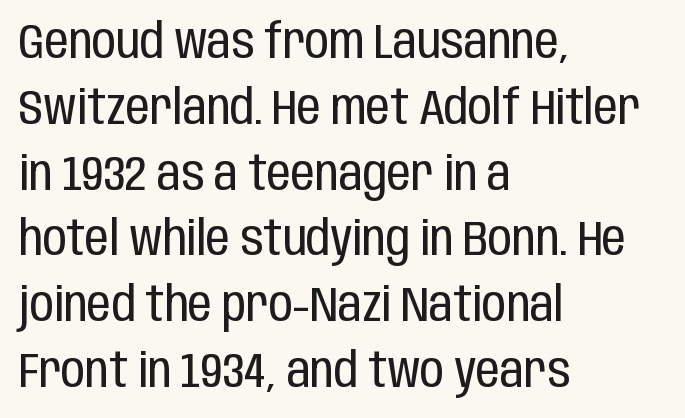
Q: Is the text bold? A: No.
Q: Is the text italic (slanted)? A: No, it is upright.
Q: Is the typeface a serif or a sans-serif typeface? A: Sans-serif.
Q: Is the text underlined? A: No.
Q: How is the paragraph aligned? A: Left-aligned.
Q: Is the spacing between letters normal or unusually wide? A: Normal.
Q: Is the spacing between lines tight, normal or loose? A: Normal.
Q: Width (condensed, normal, or wide)? A: Condensed.
Q: Stroke contrast? A: Low.
Q: x-height? A: Large.
Q: Monospaced? A: No.
